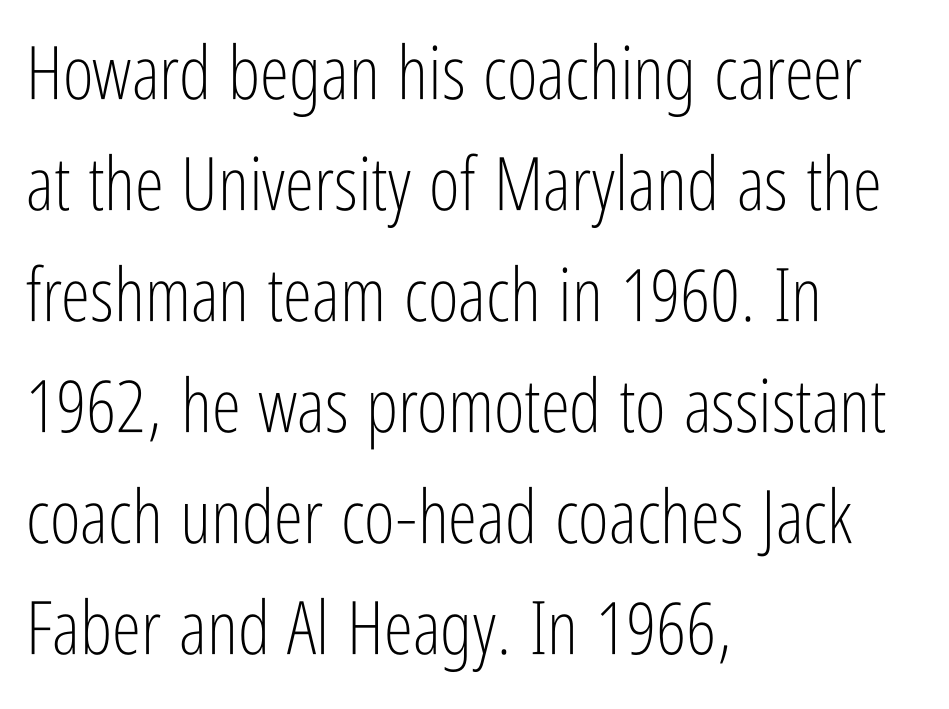
The image shows 74 px light, condensed sans-serif type, upright; set left-aligned, normal line spacing (1.5x), normal letter spacing, not underlined; low stroke contrast and a medium x-height.
